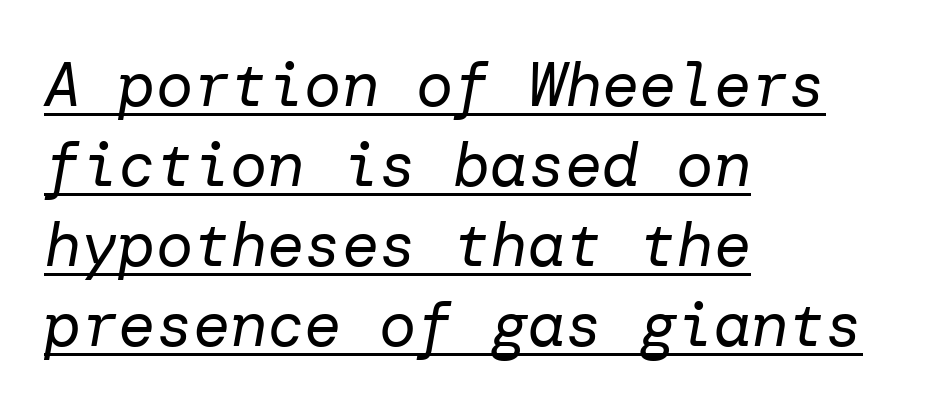
The image shows 62 px regular-weight type, italic (leaning right); set left-aligned, normal line spacing (1.29x), normal letter spacing, underlined; low stroke contrast and a medium x-height.
